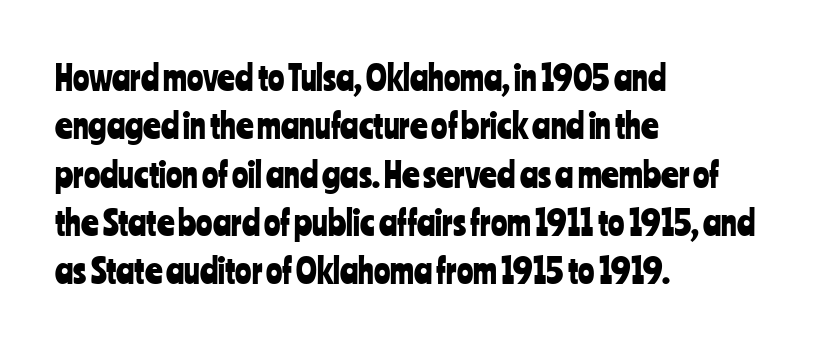
Q: Is the text italic (slanted)? A: No, it is upright.
Q: Is the typeface a serif or a sans-serif typeface? A: Sans-serif.
Q: Is the text underlined? A: No.
Q: How is the paragraph aligned? A: Left-aligned.
Q: Is the spacing between letters normal or unusually wide? A: Normal.
Q: Is the spacing between lines tight, normal or loose? A: Normal.
Q: Width (condensed, normal, or wide)? A: Condensed.
Q: Stroke contrast? A: Low.
Q: x-height? A: Medium.
Q: Monospaced? A: No.
